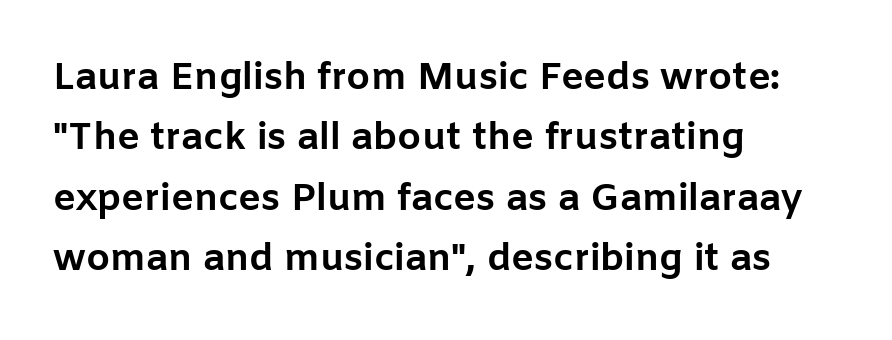
Normally led — the rows are evenly, conventionally spaced. The text was rendered using a sans face with plain stroke endings. Do the characters align in a grid? No, the font is proportional. Notice how thick the strokes are: this is what a full bold looks like. What stands out about the letter spacing? Nothing — it is the standard amount.
